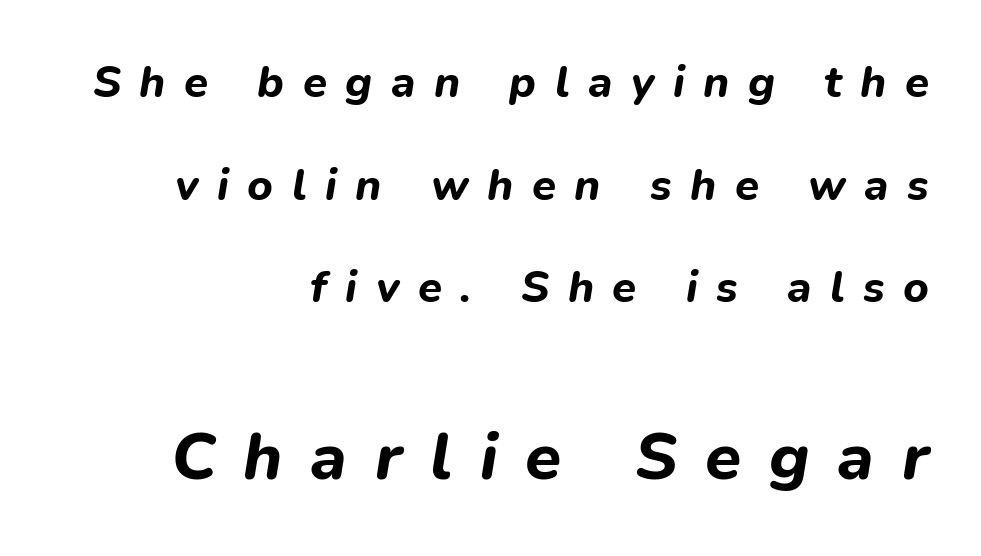
The image shows 66 px bold type, italic (leaning right); set right-aligned, loose line spacing (2.33x), unusually wide letter spacing (+0.42 em), not underlined; the second (bottom) block is 1.5x larger; low stroke contrast and a medium x-height.
